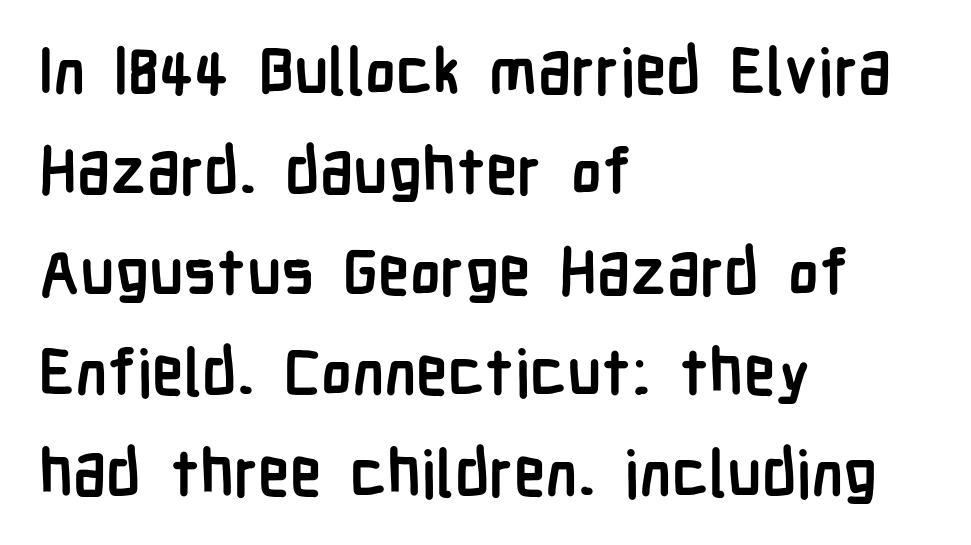
{"serif": "no", "italic": "no", "bold": "yes", "weight": "semibold", "width": "condensed", "stroke_contrast": "low", "x_height": "medium", "monospaced": "no", "underline": "no", "align": "left", "line_spacing": "normal", "line_spacing_ratio": 1.57, "letter_spacing": "normal", "letter_spacing_em": 0.0, "glyph_px": 64}
